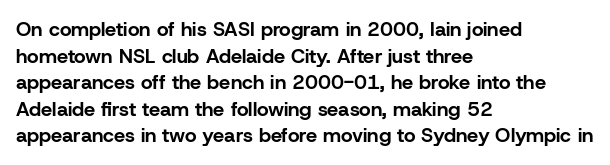
Q: Is the text bold? A: Yes.
Q: Is the text italic (slanted)? A: No, it is upright.
Q: Is the text underlined? A: No.
Q: How is the paragraph aligned? A: Left-aligned.
Q: Is the spacing between letters normal or unusually wide? A: Normal.
Q: Is the spacing between lines tight, normal or loose? A: Normal.
